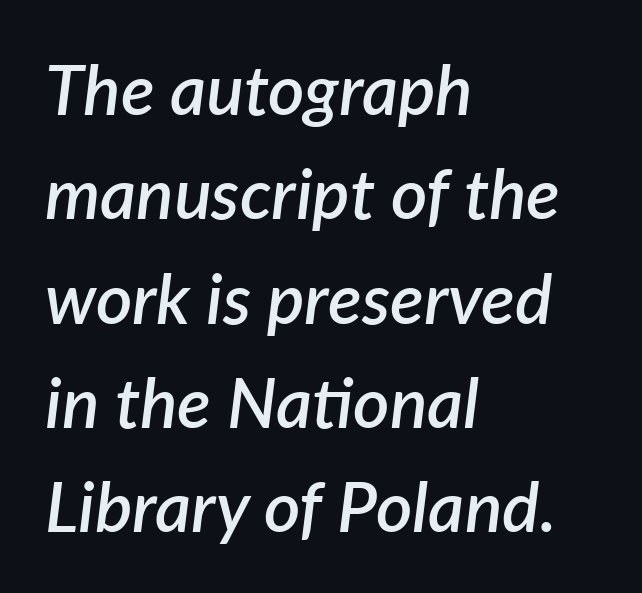
Q: Is the text bold? A: Semi-bold.
Q: Is the text italic (slanted)? A: Yes, it leans right by about 7 degrees.
Q: Is the text underlined? A: No.
Q: How is the paragraph aligned? A: Left-aligned.
Q: Is the spacing between letters normal or unusually wide? A: Normal.
Q: Is the spacing between lines tight, normal or loose? A: Normal.
Q: Width (condensed, normal, or wide)? A: Normal.
Q: Stroke contrast? A: Low.
Q: x-height? A: Medium.
Q: Monospaced? A: No.
